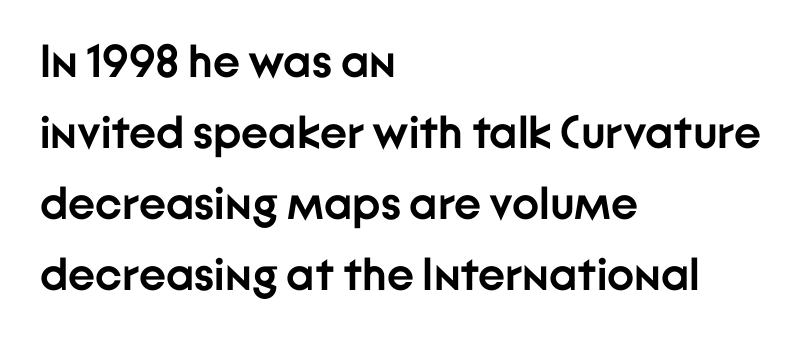
Notice how descenders clear the ascenders below comfortably — that's standard leading. These words are printed bold, with thick strokes throughout. Which margin do the lines hug? The left one — the right edge is uneven. Font category for this specimen: sans-serif. Look at the tracking — it's just the regular setting, nothing added.
